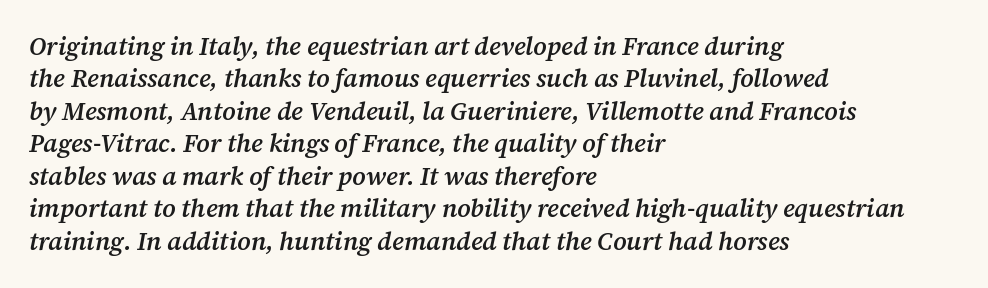
The image shows 25 px text type, italic (leaning right); set left-aligned, normal line spacing (1.3x), normal letter spacing, not underlined.
